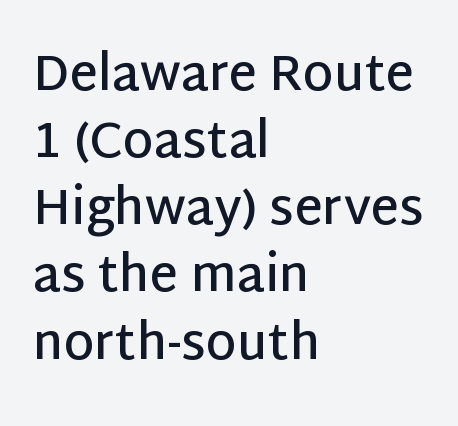
{"serif": "no", "italic": "no", "bold": "semi", "weight": "semibold", "width": "normal", "stroke_contrast": "low", "x_height": "large", "monospaced": "no", "underline": "no", "align": "left", "line_spacing": "normal", "line_spacing_ratio": 1.37, "letter_spacing": "normal", "letter_spacing_em": 0.0, "glyph_px": 49}
